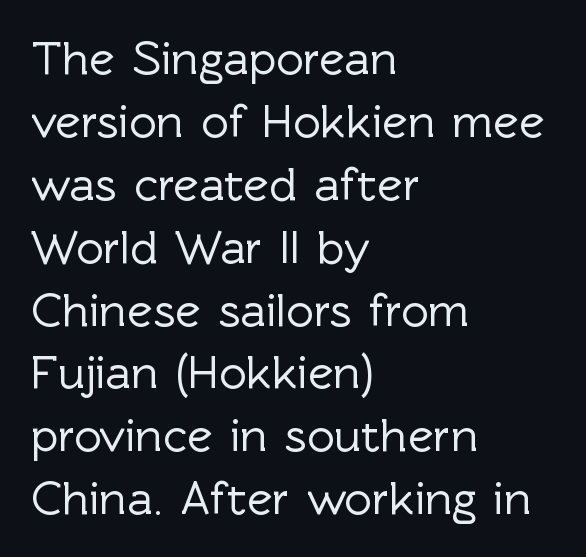
The passage shown is typeset with a sans-serif family. This sample uses an upright cut, with every glyph sitting square on the baseline. Is this a fixed-width face? No — the glyphs have proportional, varying widths. The specimen omits any rule beneath the text block's lines. Is the letter spacing exaggerated? No — it looks like the ordinary default. Caption: multi-line text, flush left, ragged right.
